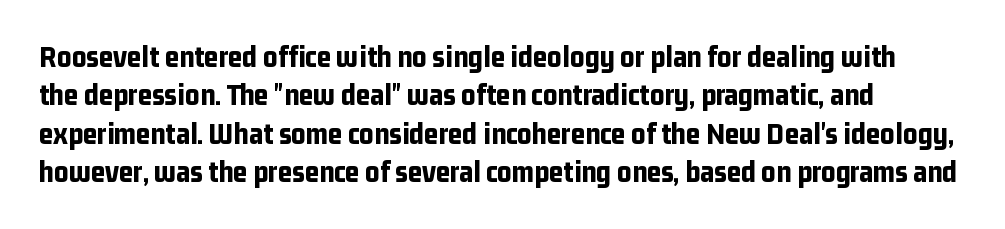
Q: Is the text bold? A: Yes.
Q: Is the text italic (slanted)? A: No, it is upright.
Q: Is the typeface a serif or a sans-serif typeface? A: Sans-serif.
Q: Is the text underlined? A: No.
Q: Is the spacing between letters normal or unusually wide? A: Normal.
Q: Width (condensed, normal, or wide)? A: Condensed.
Q: Stroke contrast? A: Low.
Q: x-height? A: Medium.
Q: Monospaced? A: No.
